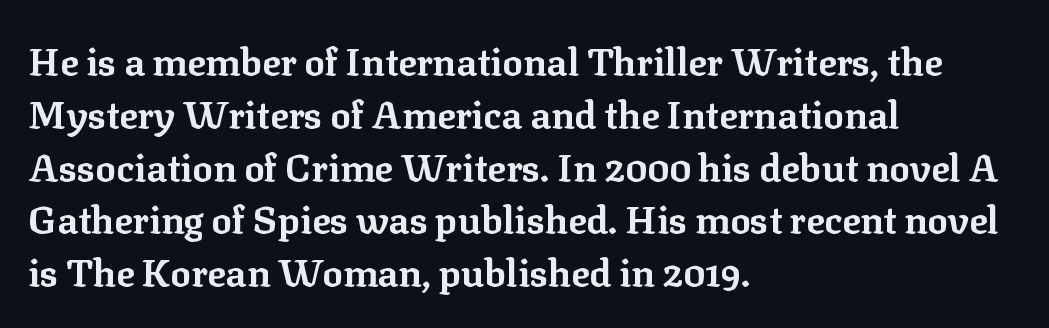
The image shows 38 px bold serif type, upright; set left-aligned, normal line spacing (1.39x), normal letter spacing, not underlined; low stroke contrast and a medium x-height.
